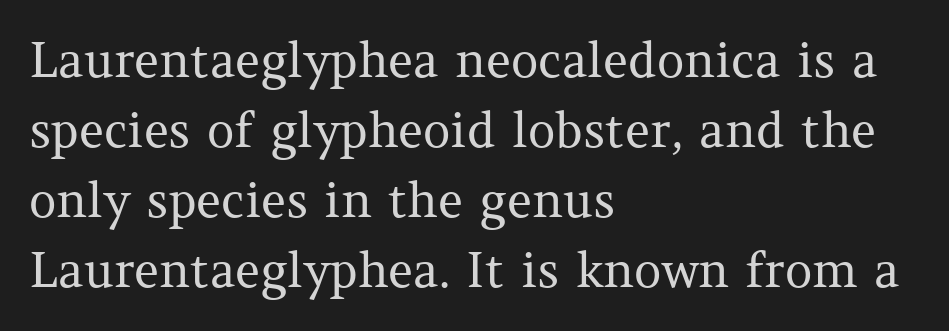
The image shows 48 px regular-weight serif type, upright; set left-aligned, normal line spacing (1.46x), normal letter spacing, not underlined; medium stroke contrast and a medium x-height.
